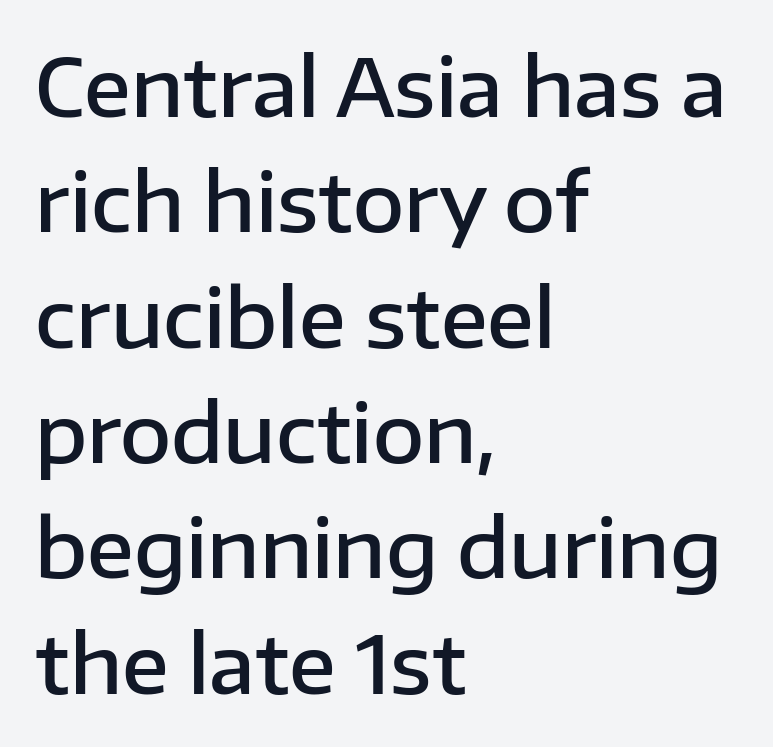
Q: Is the text bold? A: Semi-bold.
Q: Is the text italic (slanted)? A: No, it is upright.
Q: Is the typeface a serif or a sans-serif typeface? A: Sans-serif.
Q: Is the text underlined? A: No.
Q: How is the paragraph aligned? A: Left-aligned.
Q: Is the spacing between letters normal or unusually wide? A: Normal.
Q: Is the spacing between lines tight, normal or loose? A: Normal.
Q: Width (condensed, normal, or wide)? A: Normal.
Q: Stroke contrast? A: Low.
Q: x-height? A: Medium.
Q: Monospaced? A: No.
